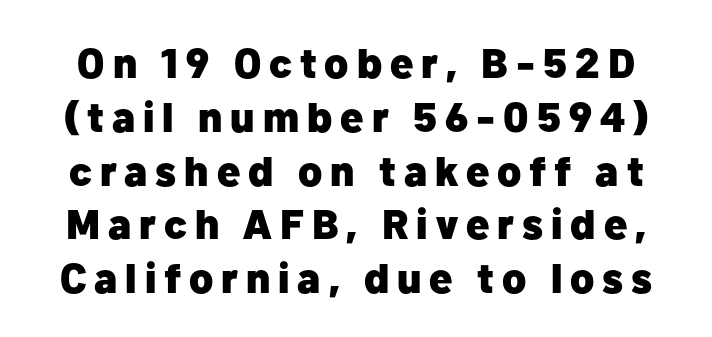
Q: Is the text bold? A: Yes.
Q: Is the text italic (slanted)? A: No, it is upright.
Q: Is the typeface a serif or a sans-serif typeface? A: Sans-serif.
Q: Is the text underlined? A: No.
Q: Is the spacing between lines tight, normal or loose? A: Normal.
Q: Width (condensed, normal, or wide)? A: Normal.
Q: Stroke contrast? A: Low.
Q: x-height? A: Medium.
Q: Monospaced? A: No.
